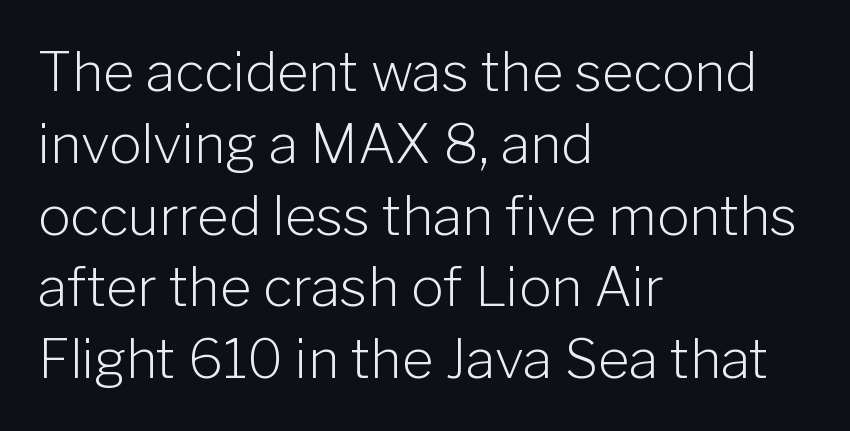
{"serif": "no", "italic": "no", "bold": "no", "weight": "light", "width": "normal", "stroke_contrast": "low", "x_height": "medium", "monospaced": "no", "underline": "no", "align": "left", "line_spacing": "normal", "line_spacing_ratio": 1.33, "letter_spacing": "normal", "letter_spacing_em": 0.0, "glyph_px": 54}
